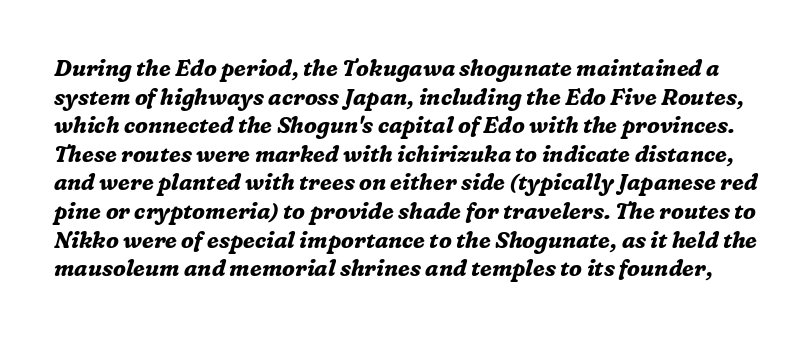
The image shows 22 px bold type, italic (leaning right); set normal line spacing (1.3x), normal letter spacing, not underlined.
